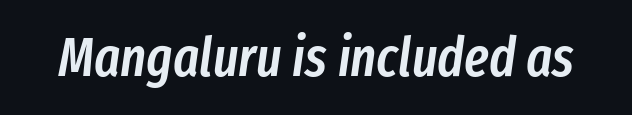
Q: Is the text bold? A: Semi-bold.
Q: Is the text italic (slanted)? A: Yes, it leans right by about 8 degrees.
Q: Is the text underlined? A: No.
Q: Is the spacing between letters normal or unusually wide? A: Normal.
Q: Width (condensed, normal, or wide)? A: Condensed.
Q: Stroke contrast? A: Low.
Q: x-height? A: Medium.
Q: Monospaced? A: No.
